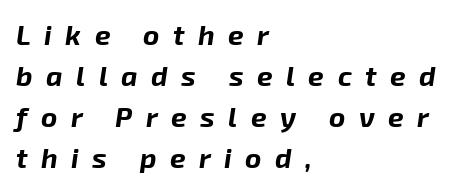
One glance says typical: line gaps are just what's usual. I'd describe the lettering as bold — thick and assertive. The letters advance in unequal steps, a hallmark of proportional type. This sample is left-justified, so line endings fall wherever the words run out. Each word looks stretched out because of the extra space between its letters. Honestly, there is no underline to notice here at all.
